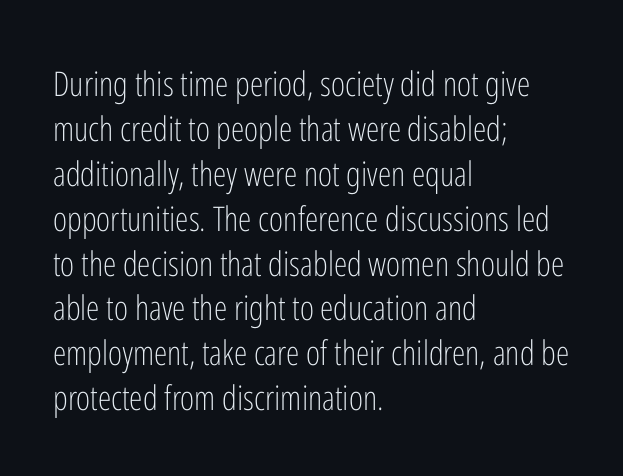
The image shows 34 px light, condensed sans-serif type, upright; set left-aligned, normal line spacing (1.32x), normal letter spacing, not underlined; low stroke contrast and a medium x-height.
